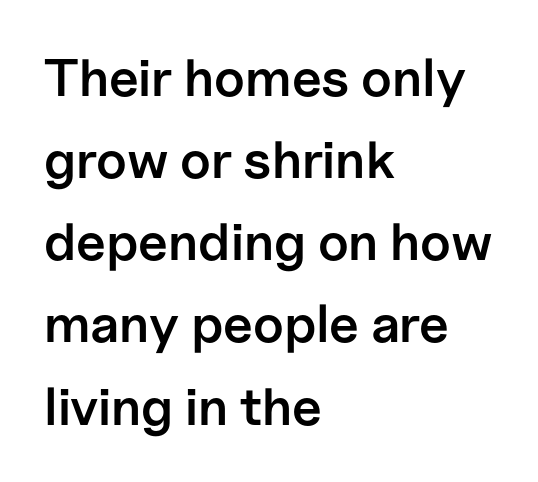
Q: Is the text bold? A: Semi-bold.
Q: Is the text italic (slanted)? A: No, it is upright.
Q: Is the typeface a serif or a sans-serif typeface? A: Sans-serif.
Q: Is the text underlined? A: No.
Q: How is the paragraph aligned? A: Left-aligned.
Q: Is the spacing between letters normal or unusually wide? A: Normal.
Q: Is the spacing between lines tight, normal or loose? A: Normal.
Q: Width (condensed, normal, or wide)? A: Normal.
Q: Stroke contrast? A: Low.
Q: x-height? A: Medium.
Q: Monospaced? A: No.
